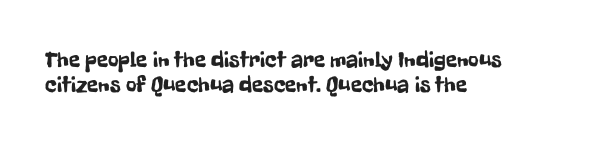
{"italic": "no", "underline": "no", "align": "left", "line_spacing": "tight", "line_spacing_ratio": 1.1, "letter_spacing": "normal", "letter_spacing_em": 0.0, "glyph_px": 23}
